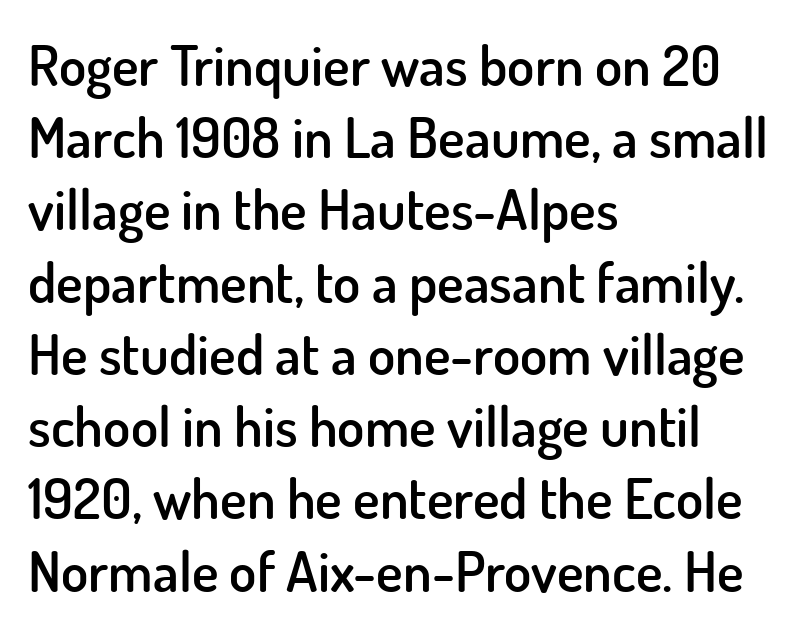
Q: Is the text bold? A: Semi-bold.
Q: Is the text italic (slanted)? A: No, it is upright.
Q: Is the typeface a serif or a sans-serif typeface? A: Sans-serif.
Q: Is the text underlined? A: No.
Q: How is the paragraph aligned? A: Left-aligned.
Q: Is the spacing between letters normal or unusually wide? A: Normal.
Q: Is the spacing between lines tight, normal or loose? A: Normal.
Q: Width (condensed, normal, or wide)? A: Normal.
Q: Stroke contrast? A: Low.
Q: x-height? A: Small.
Q: Monospaced? A: No.
